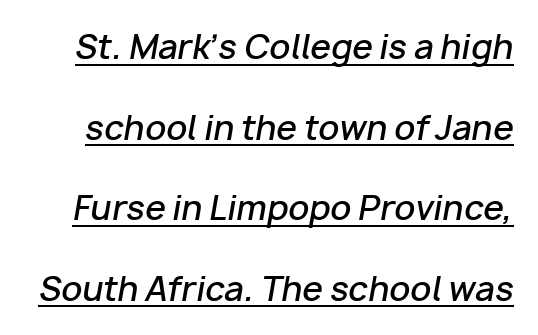
The image shows 33 px semibold type, italic (leaning right); set loose line spacing (2.44x), normal letter spacing, underlined; low stroke contrast and a medium x-height.
